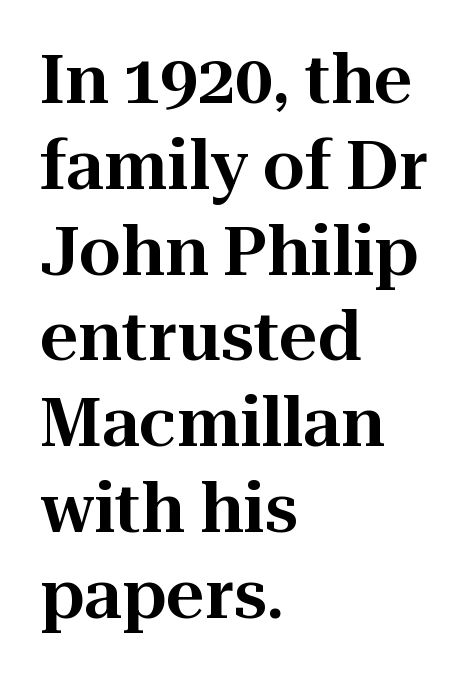
{"serif": "yes", "italic": "no", "width": "normal", "stroke_contrast": "high", "x_height": "medium", "monospaced": "no", "underline": "no", "align": "left", "line_spacing": "normal", "line_spacing_ratio": 1.28, "letter_spacing": "normal", "letter_spacing_em": 0.0, "glyph_px": 67}
